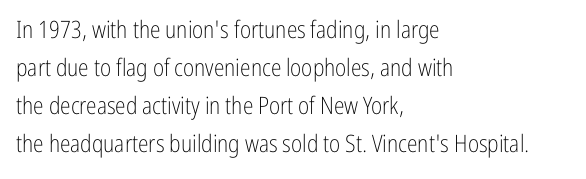
Is there much room between lines? A standard amount, neither cramped nor airy. A roman cut, with each character standing at attention. How are the letters spaced? Ordinarily, with no added tracking. This rendering features lettering with no underline. The paragraph shown leans on its left margin. The weight tops out at a normal text grade.
